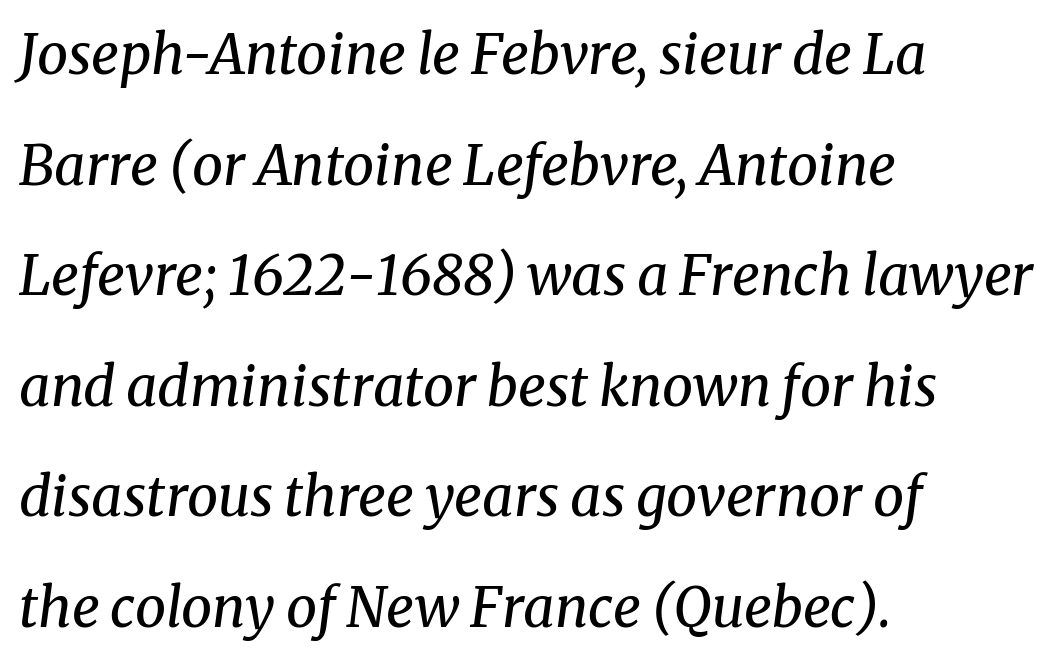
The image shows 55 px regular-weight serif type, italic (leaning right); set left-aligned, loose line spacing (2.01x), normal letter spacing, not underlined; medium stroke contrast and a medium x-height.
